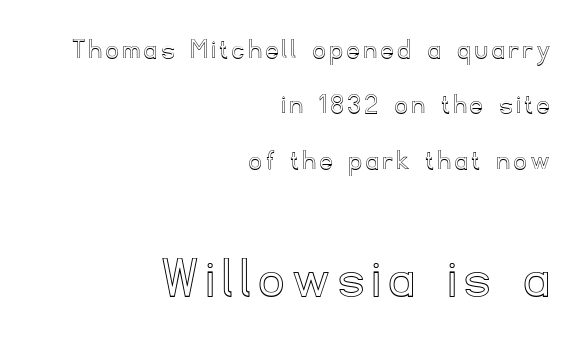
The face used here is proportionally spaced, like ordinary book or web type. The lines are quadded right. A bare baseline throughout the passage. Italic: no, the glyphs are upright roman.
